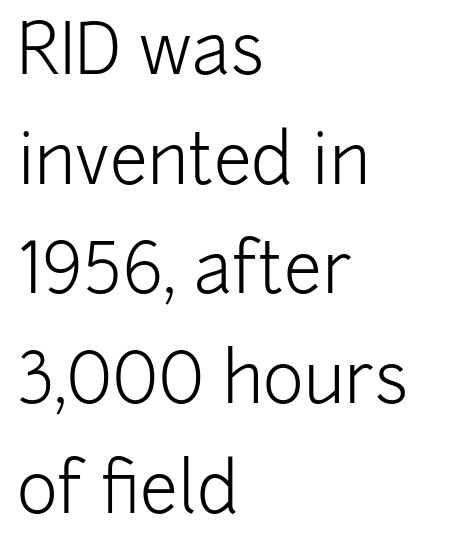
Reading down the column, the eye jumps a familiar distance to each next line. Glyph-to-glyph distance matches everyday printed text. Notice how the passage keeps a crisp vertical edge on the left only. Nothing heavy about these letters — not bold at all.
